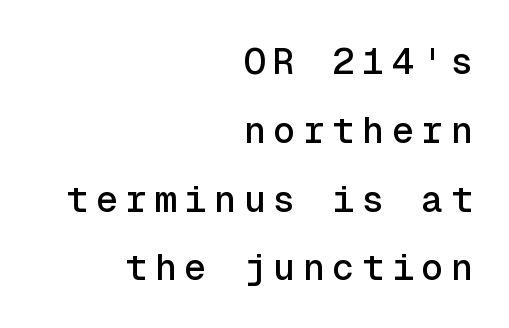
The image shows 37 px sans-serif type, upright, monospaced; set right-aligned, line spacing 1.86x, unusually wide letter spacing (+0.2 em), not underlined; a medium x-height.
